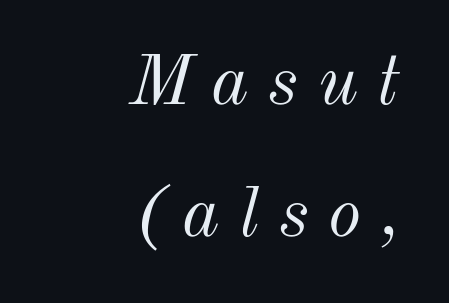
Q: Is the text bold? A: No.
Q: Is the text italic (slanted)? A: Yes, it leans right by about 12 degrees.
Q: Is the text underlined? A: No.
Q: How is the paragraph aligned? A: Right-aligned.
Q: Is the spacing between letters normal or unusually wide? A: Unusually wide.
Q: Width (condensed, normal, or wide)? A: Normal.
Q: Stroke contrast? A: Medium.
Q: x-height? A: Small.
Q: Monospaced? A: No.
